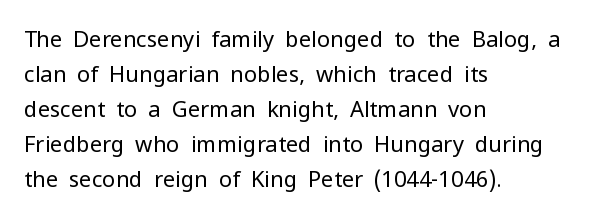
{"italic": "no", "bold": "no", "underline": "no", "align": "left", "line_spacing": "normal", "line_spacing_ratio": 1.59, "letter_spacing": "normal", "letter_spacing_em": 0.0, "glyph_px": 22}
